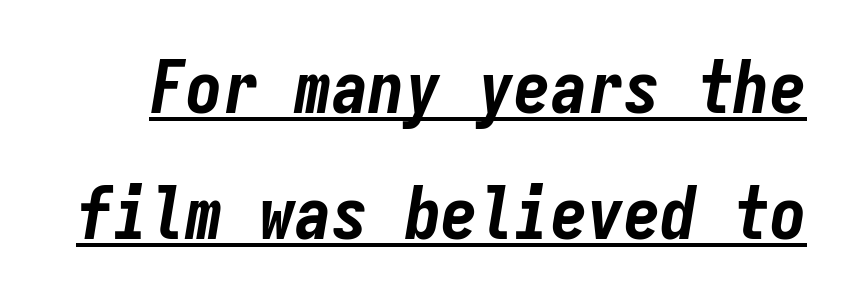
{"italic": "yes", "lean": "right", "slant_degrees": 9, "bold": "yes", "weight": "bold", "width": "condensed", "stroke_contrast": "low", "x_height": "medium", "monospaced": "yes", "underline": "yes", "line_spacing_ratio": 1.73, "letter_spacing": "normal", "letter_spacing_em": 0.0, "glyph_px": 73}
